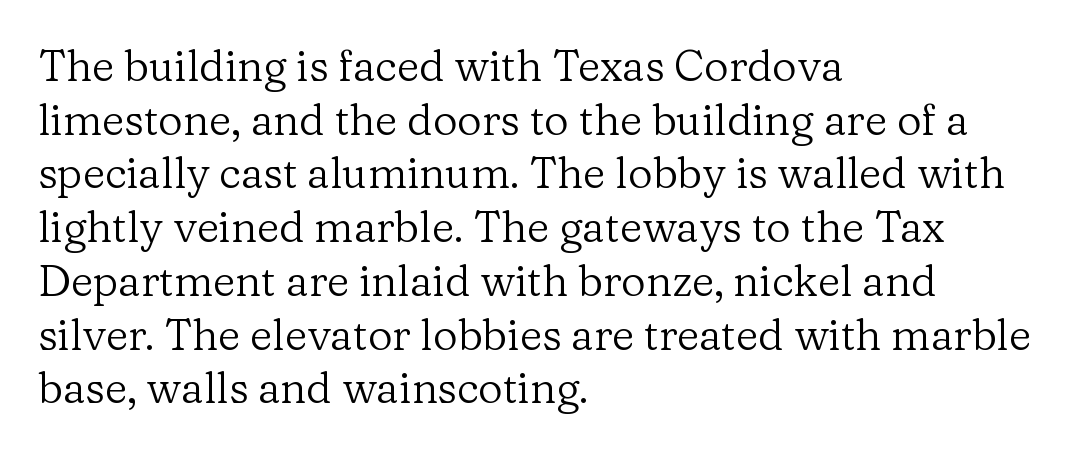
The image shows 43 px regular-weight serif type, upright; set left-aligned, normal line spacing (1.25x), normal letter spacing, not underlined; low stroke contrast and a medium x-height.
